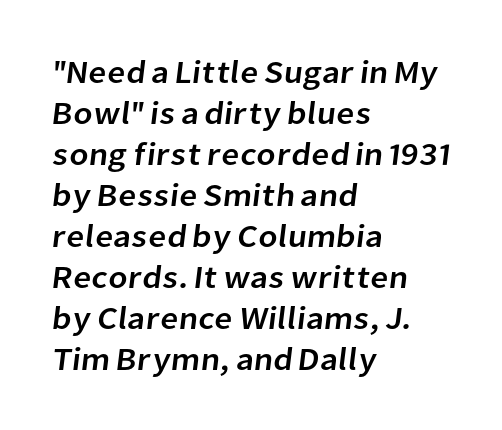
Q: Is the typeface a serif or a sans-serif typeface? A: Sans-serif.
Q: Is the text underlined? A: No.
Q: How is the paragraph aligned? A: Left-aligned.
Q: Is the spacing between letters normal or unusually wide? A: Normal.
Q: Is the spacing between lines tight, normal or loose? A: Normal.
Q: Width (condensed, normal, or wide)? A: Normal.
Q: Stroke contrast? A: Low.
Q: x-height? A: Medium.
Q: Monospaced? A: No.
